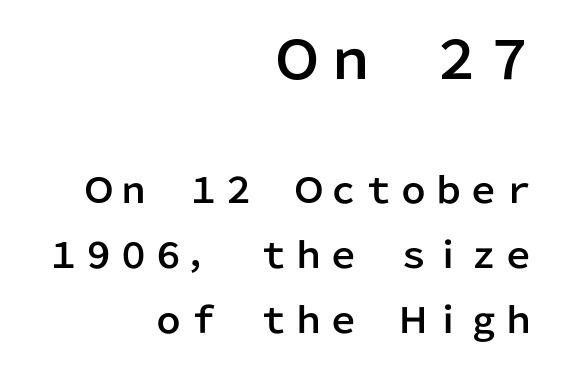
A clean baseline with only descenders dipping below it. Regarding serifs, this sample does without them. The text block is weighted toward the right margin, trailing off unevenly leftward. Every character sits straight up, as roman type does.
